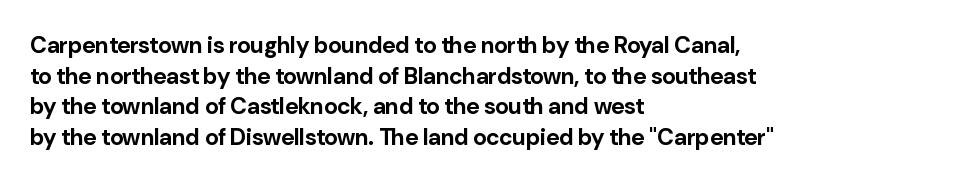
The image shows 23 px bold type, upright; set left-aligned, normal line spacing (1.33x), normal letter spacing, not underlined.
